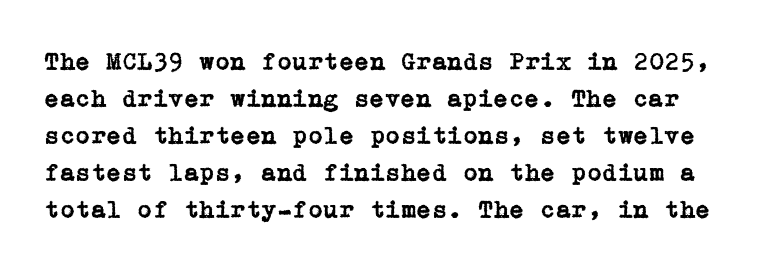
Q: Is the text italic (slanted)? A: No, it is upright.
Q: Is the text underlined? A: No.
Q: Is the spacing between letters normal or unusually wide? A: Normal.
Q: Is the spacing between lines tight, normal or loose? A: Normal.
